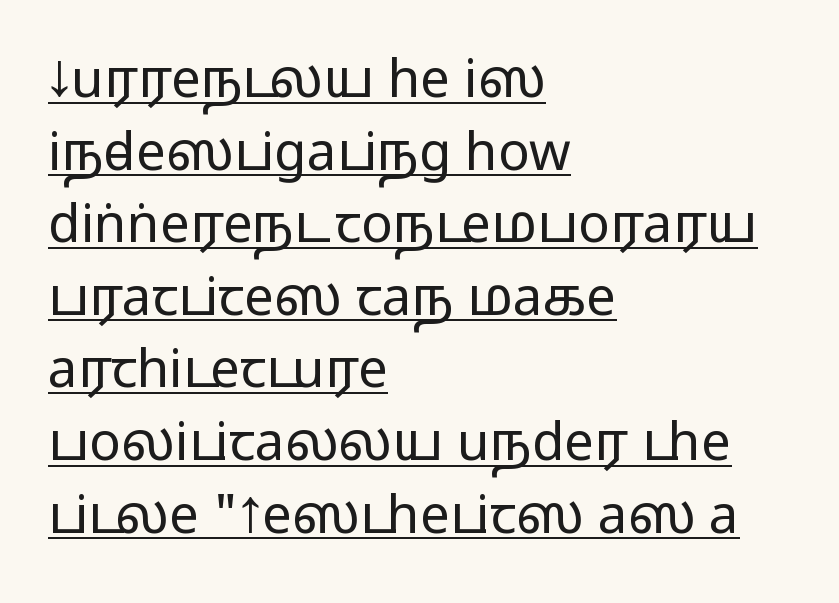
The image shows 53 px wide sans-serif type, upright; set left-aligned, normal line spacing (1.37x), normal letter spacing, underlined; medium stroke contrast.
